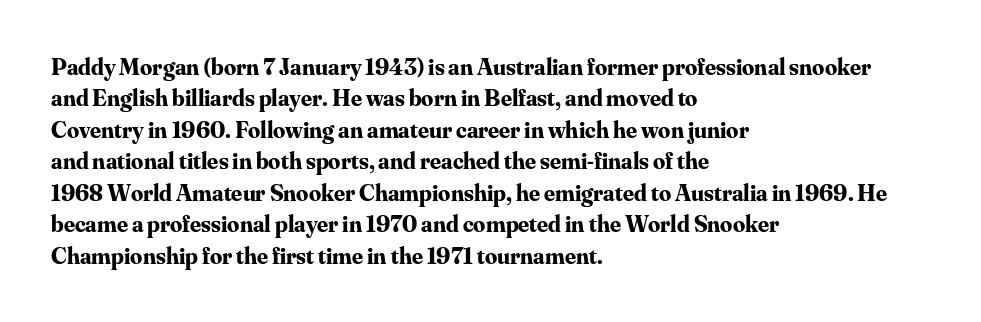
Q: Is the text bold? A: Yes.
Q: Is the text italic (slanted)? A: No, it is upright.
Q: Is the text underlined? A: No.
Q: How is the paragraph aligned? A: Left-aligned.
Q: Is the spacing between letters normal or unusually wide? A: Normal.
Q: Is the spacing between lines tight, normal or loose? A: Normal.
